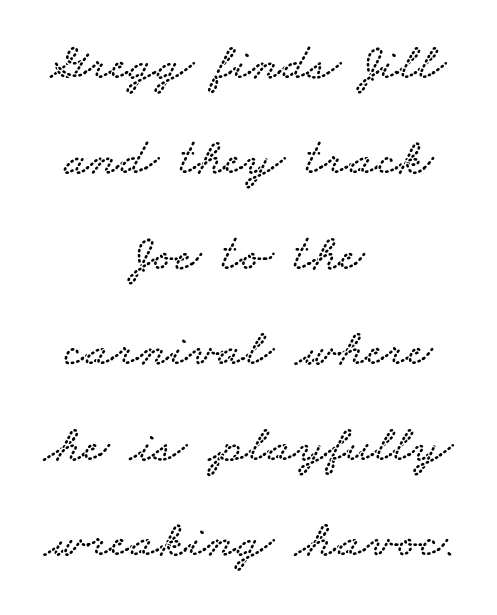
The image shows 53 px wide serif type; set centered, line spacing 1.8x, normal letter spacing, not underlined; low stroke contrast and a small x-height.
